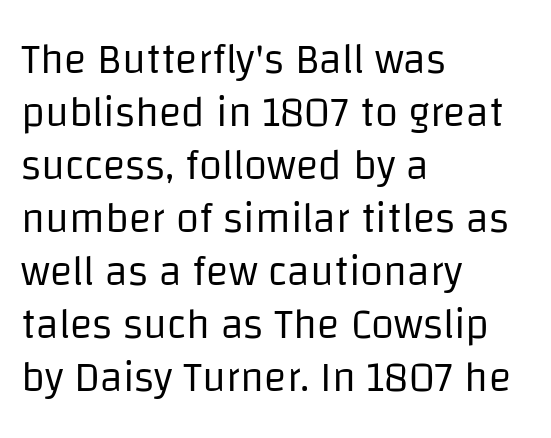
The image shows 42 px regular-weight sans-serif type, upright; set left-aligned, normal line spacing (1.26x), normal letter spacing, not underlined; low stroke contrast and a large x-height.
